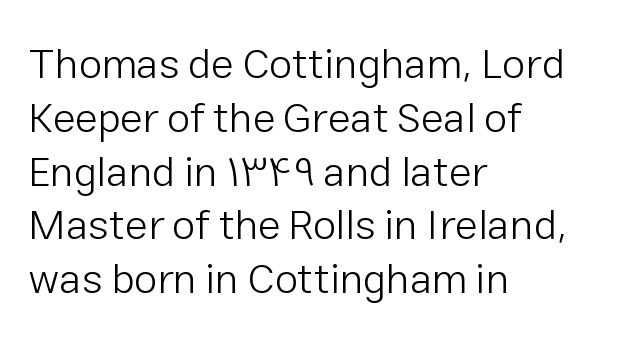
Q: Is the text bold? A: No.
Q: Is the text italic (slanted)? A: No, it is upright.
Q: Is the typeface a serif or a sans-serif typeface? A: Sans-serif.
Q: Is the text underlined? A: No.
Q: How is the paragraph aligned? A: Left-aligned.
Q: Is the spacing between letters normal or unusually wide? A: Normal.
Q: Is the spacing between lines tight, normal or loose? A: Normal.
Q: Width (condensed, normal, or wide)? A: Normal.
Q: Stroke contrast? A: Low.
Q: x-height? A: Medium.
Q: Monospaced? A: No.
